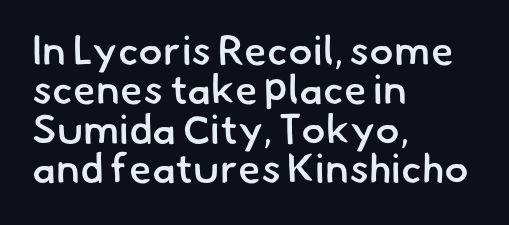
The image shows 41 px semibold sans-serif type; set left-aligned, tight line spacing (0.96x), normal letter spacing, not underlined; low stroke contrast and a small x-height.
